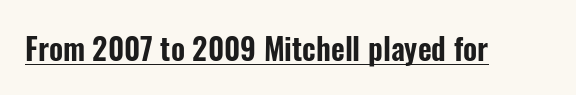
Q: Is the text italic (slanted)? A: No, it is upright.
Q: Is the typeface a serif or a sans-serif typeface? A: Sans-serif.
Q: Is the text underlined? A: Yes.
Q: Is the spacing between letters normal or unusually wide? A: Normal.
Q: Width (condensed, normal, or wide)? A: Condensed.
Q: Stroke contrast? A: Low.
Q: x-height? A: Medium.
Q: Monospaced? A: No.
